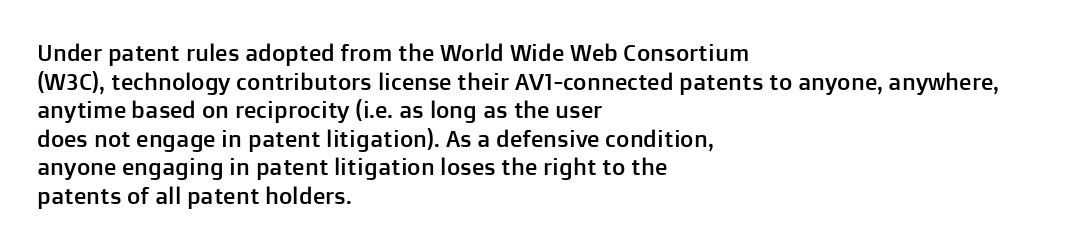
{"italic": "no", "underline": "no", "align": "left", "line_spacing_ratio": 1.24, "letter_spacing": "normal", "letter_spacing_em": 0.0, "glyph_px": 23}
